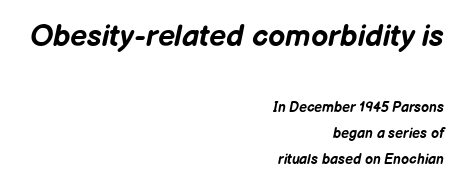
The letters are slanted; this is an italic face. Typographic density is high because the face is bold. Layout note: lines flush right. The face used here is proportionally spaced, like ordinary book or web type. Tracking value appears to be zero — textbook default spacing.
